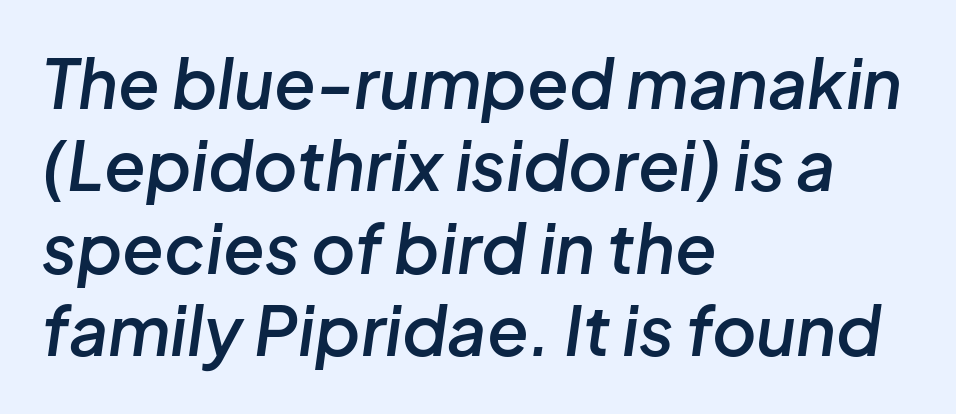
{"italic": "yes", "lean": "right", "slant_degrees": 8, "bold": "semi", "weight": "semibold", "width": "normal", "stroke_contrast": "low", "x_height": "medium", "monospaced": "no", "underline": "no", "align": "left", "line_spacing_ratio": 1.21, "letter_spacing": "normal", "letter_spacing_em": 0.0, "glyph_px": 68}
